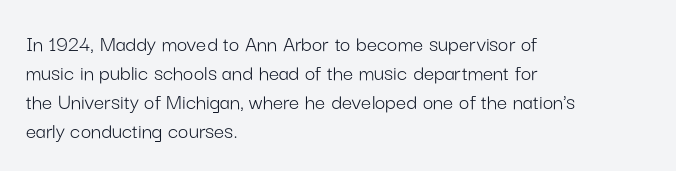
The image shows 23 px text type, upright; set left-aligned, normal line spacing (1.26x), normal letter spacing, not underlined.
